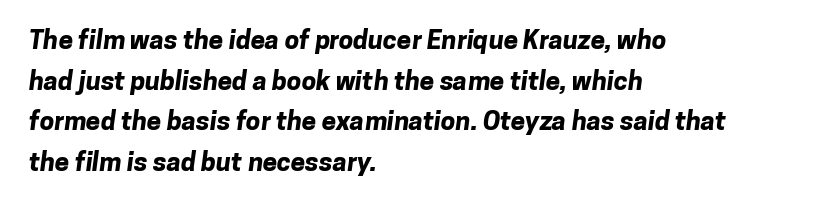
{"bold": "yes", "underline": "no", "align": "left", "line_spacing": "normal", "line_spacing_ratio": 1.56, "letter_spacing": "normal", "letter_spacing_em": 0.0, "glyph_px": 26}
